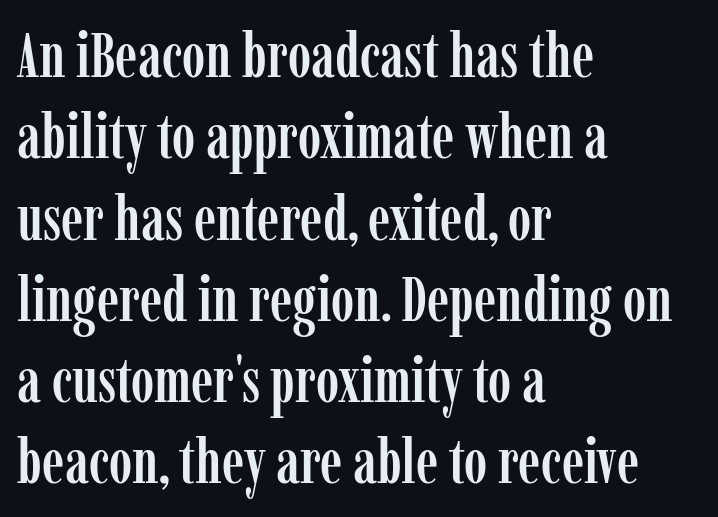
Q: Is the text italic (slanted)? A: No, it is upright.
Q: Is the typeface a serif or a sans-serif typeface? A: Serif.
Q: Is the text underlined? A: No.
Q: How is the paragraph aligned? A: Left-aligned.
Q: Is the spacing between letters normal or unusually wide? A: Normal.
Q: Is the spacing between lines tight, normal or loose? A: Normal.
Q: Width (condensed, normal, or wide)? A: Condensed.
Q: Stroke contrast? A: Low.
Q: x-height? A: Medium.
Q: Monospaced? A: No.
